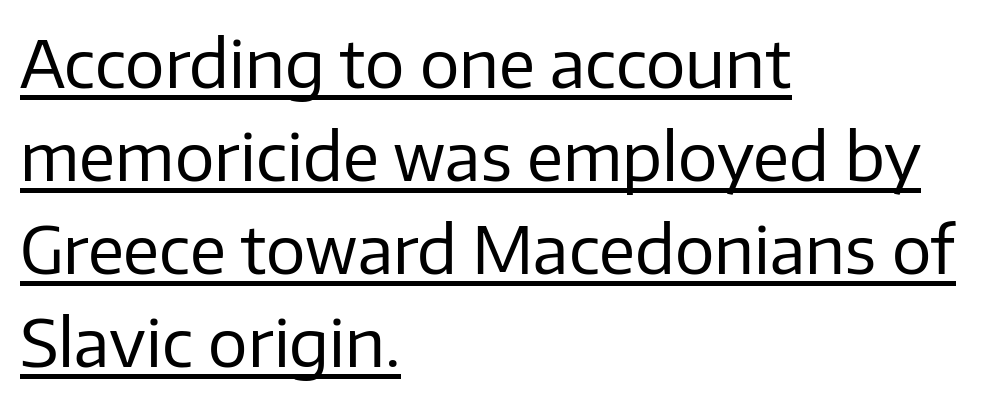
The image shows 66 px regular-weight sans-serif type, upright; set left-aligned, normal line spacing (1.41x), normal letter spacing, underlined; low stroke contrast and a medium x-height.
